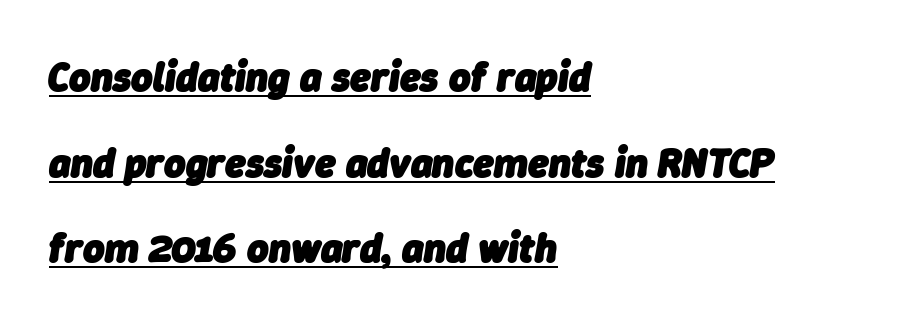
Glance below the letters and you will spot a drawn line. Horizontally, the lines are justified to the leading edge only. The strokes are fattened all the way to bold. Horizontal bands of white between lines are thick stripes.
